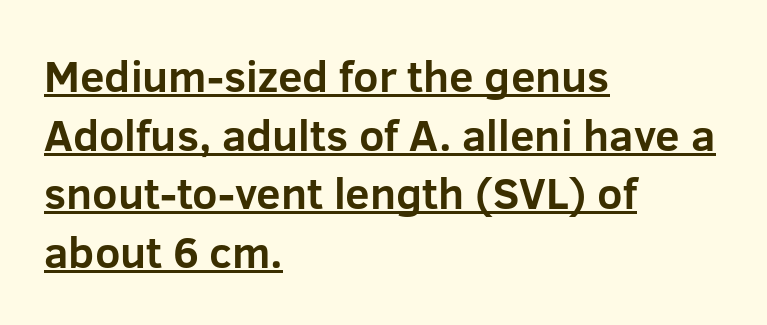
{"serif": "no", "italic": "no", "bold": "yes", "weight": "bold", "width": "normal", "stroke_contrast": "low", "x_height": "medium", "monospaced": "no", "underline": "yes", "align": "left", "line_spacing": "normal", "line_spacing_ratio": 1.33, "letter_spacing": "normal", "letter_spacing_em": 0.0, "glyph_px": 44}
